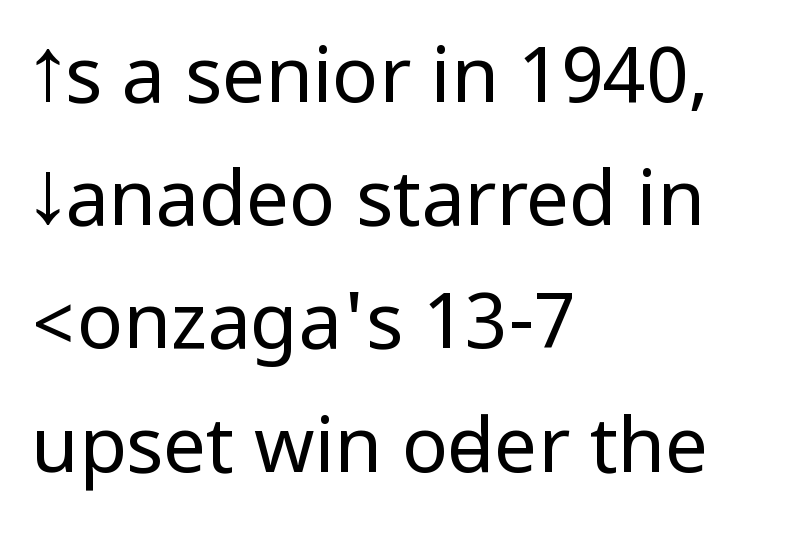
The image shows 77 px regular-weight, condensed sans-serif type, upright; set left-aligned, normal line spacing (1.6x), normal letter spacing, not underlined; low stroke contrast.
